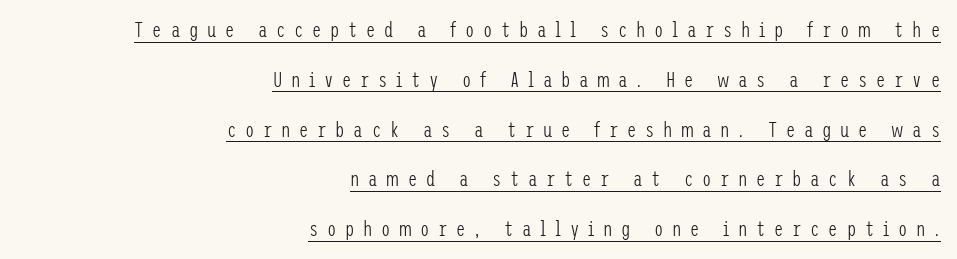
Does a line run under the words? Yes, clearly. Honestly, the letter spacing is so wide it's the main thing you notice. This is the regular roman posture of the typeface. Counters stay open thanks to moderate or lighter strokes. Reading down the block, your eye finds every line finishing at a fixed right position. The lines are spread far apart with generous leading.
